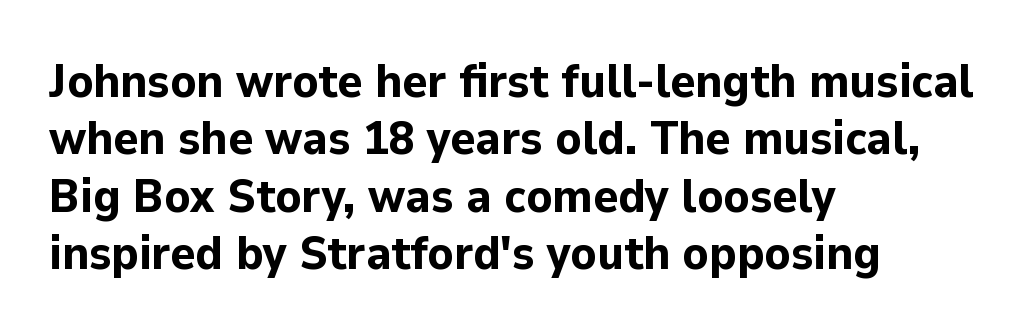
If you drew a ruler down the left edge, every line would touch it. Only glyphs here, with clear space below each row. Notice how the stems are strictly vertical — no italics here. What weight is shown? A full bold with thick strokes. Is this a sans? Yes — the strokes have no serifs. You could not count columns in this text — the font is proportionally spaced.
